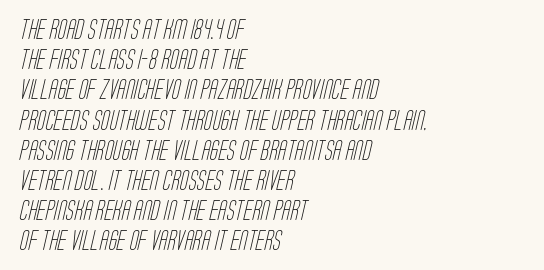
Horizontal bands of white between lines are of average thickness. Layout note: lines flush left. The letterforms sit shoulder to shoulder at normal distance. The space beneath each line is pristine and unruled. The face looks like a standard text weight, possibly lighter.
